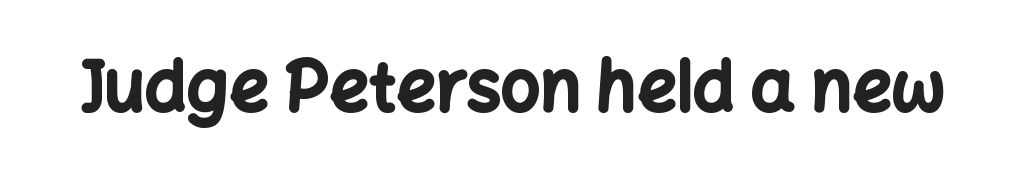
{"serif": "no", "italic": "no", "bold": "yes", "weight": "bold", "width": "normal", "stroke_contrast": "low", "x_height": "medium", "monospaced": "no", "underline": "no", "letter_spacing": "normal", "letter_spacing_em": 0.0, "glyph_px": 69}
